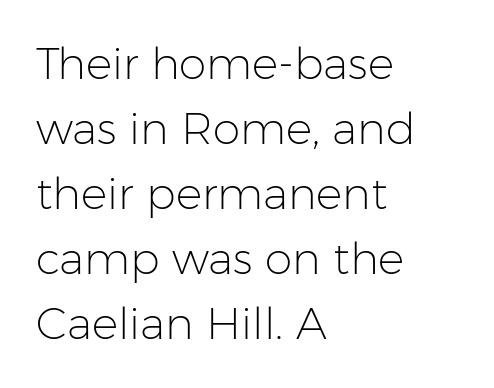
The image shows 44 px light sans-serif type, upright; set left-aligned, normal line spacing (1.48x), normal letter spacing, not underlined; low stroke contrast and a medium x-height.
